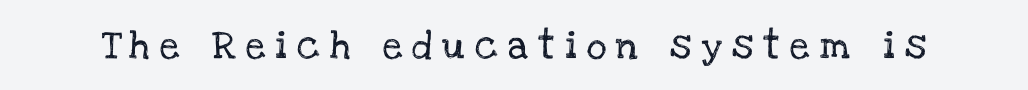
Notice how the stems are strictly vertical — no italics here. Tracking here is generous; glyphs stand well apart from one another. Think of a printed novel: that variable character pitch is what you see here. Decoration check: the copy has no underline. In terms of letterform style, serifs are clearly present.
